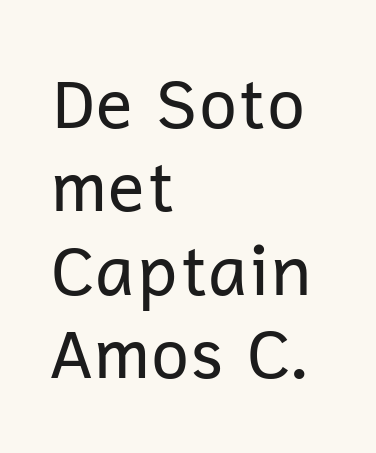
Q: Is the text bold? A: No.
Q: Is the text italic (slanted)? A: No, it is upright.
Q: Is the typeface a serif or a sans-serif typeface? A: Sans-serif.
Q: Is the text underlined? A: No.
Q: How is the paragraph aligned? A: Left-aligned.
Q: Is the spacing between letters normal or unusually wide? A: Normal.
Q: Width (condensed, normal, or wide)? A: Normal.
Q: Stroke contrast? A: Low.
Q: x-height? A: Medium.
Q: Monospaced? A: No.
